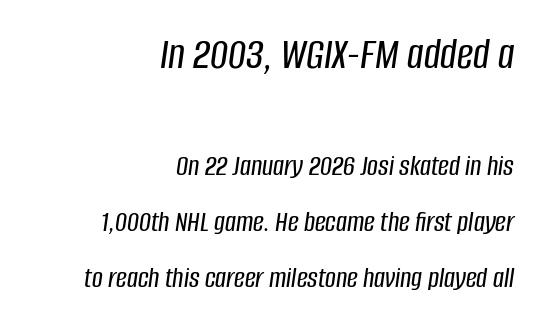
{"italic": "yes", "lean": "right", "slant_degrees": 8, "width": "condensed", "stroke_contrast": "low", "x_height": "large", "monospaced": "no", "underline": "no", "align": "right", "line_spacing_ratio": 1.88, "letter_spacing": "normal", "letter_spacing_em": 0.0, "larger_block": "first", "size_ratio": 1.5, "glyph_px": 45}
